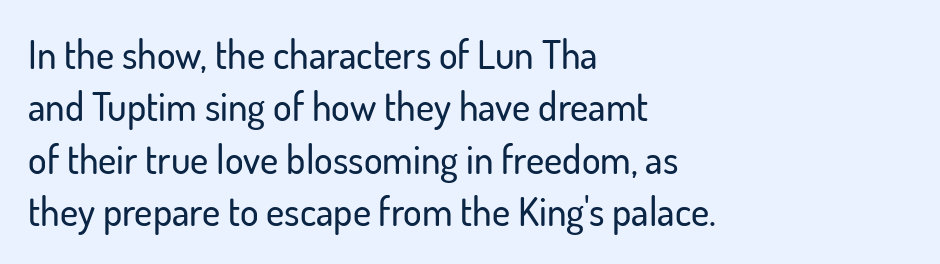
The image shows 39 px sans-serif type, upright; set left-aligned, normal line spacing (1.34x), normal letter spacing, not underlined; low stroke contrast and a small x-height.
